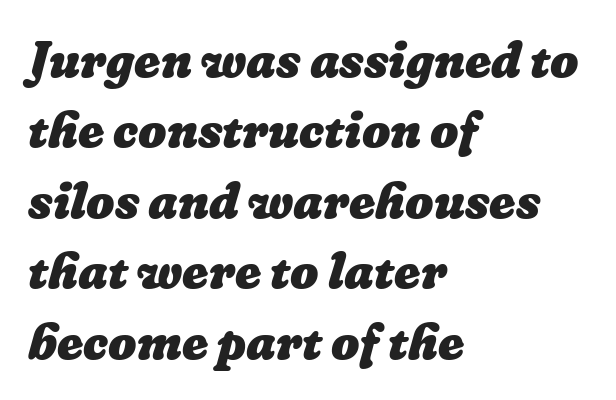
The image shows 50 px heavy type; set left-aligned, normal line spacing (1.41x), normal letter spacing, not underlined; low stroke contrast and a medium x-height.
